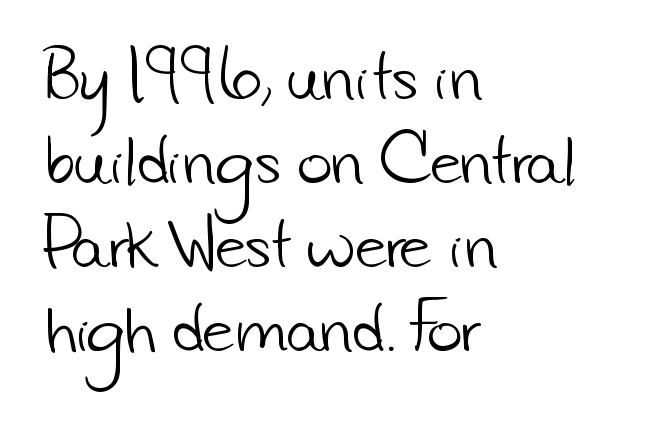
Leading: standard. Honestly, the letter spacing is just normal — you wouldn't notice it. Nope, no serifs anywhere on these letters. No letter is thick-stroked: the sample isn't bold.
